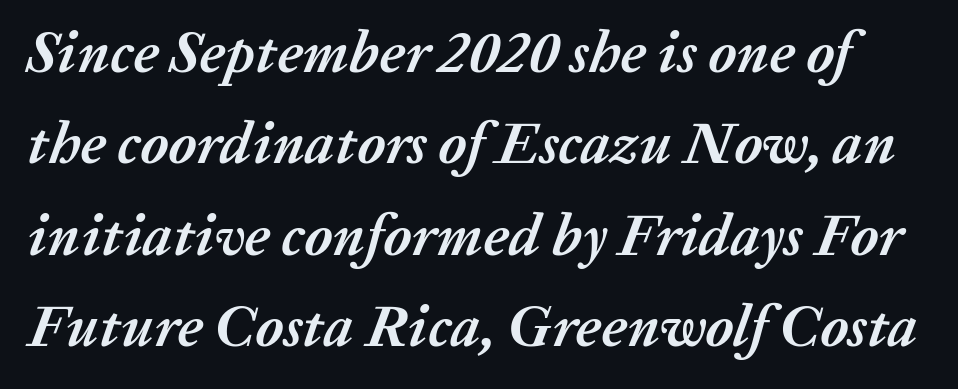
The image shows 59 px semibold type, italic (leaning right); set normal line spacing (1.55x), normal letter spacing, not underlined; medium stroke contrast and a medium x-height.
